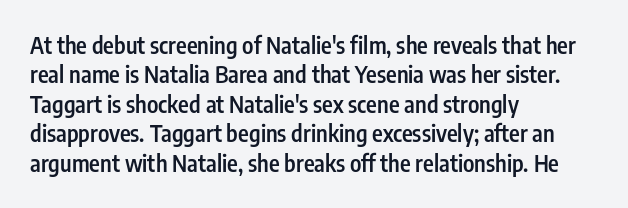
{"italic": "no", "bold": "semi", "underline": "no", "align": "left", "line_spacing": "normal", "line_spacing_ratio": 1.28, "letter_spacing": "normal", "letter_spacing_em": 0.0, "glyph_px": 23}
